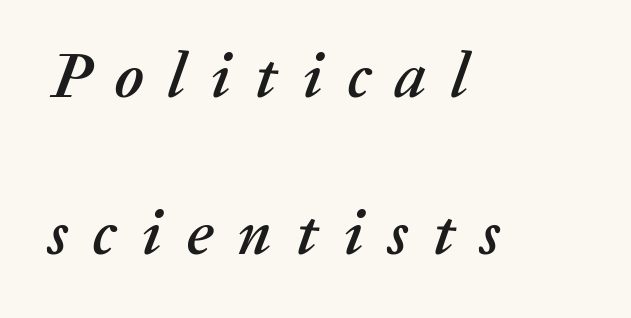
Q: Is the text italic (slanted)? A: Yes, it leans right by about 20 degrees.
Q: Is the text underlined? A: No.
Q: How is the paragraph aligned? A: Left-aligned.
Q: Is the spacing between letters normal or unusually wide? A: Unusually wide.
Q: Is the spacing between lines tight, normal or loose? A: Loose.
Q: Width (condensed, normal, or wide)? A: Normal.
Q: Stroke contrast? A: Medium.
Q: x-height? A: Medium.
Q: Monospaced? A: No.
